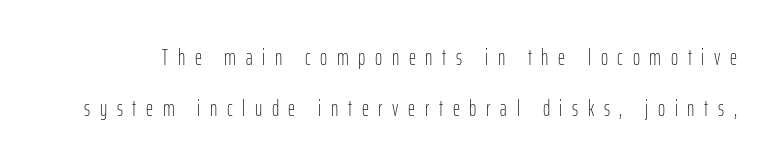
{"italic": "no", "bold": "no", "underline": "no", "line_spacing": "loose", "line_spacing_ratio": 2.32, "letter_spacing": "wide", "letter_spacing_em": 0.44, "glyph_px": 22}
